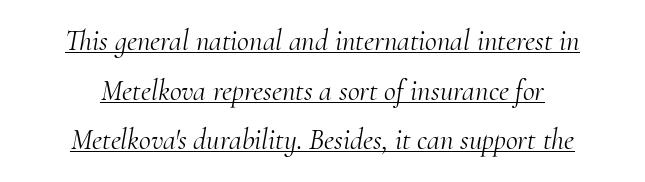
{"serif": "yes", "italic": "yes", "lean": "right", "slant_degrees": 10, "bold": "no", "weight": "light", "width": "normal", "stroke_contrast": "medium", "x_height": "small", "monospaced": "no", "underline": "yes", "align": "center", "line_spacing_ratio": 1.71, "letter_spacing": "normal", "letter_spacing_em": 0.0, "glyph_px": 29}
